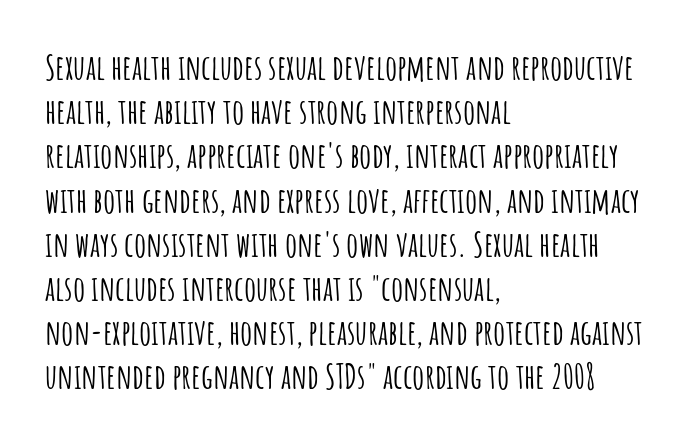
Proportional: the letters do not fall into vertical columns. The designer went with a sans here, leaving each stem footless. How are the letters spaced? Ordinarily, with no added tracking. The rendering anchors every line to the left-hand side.
